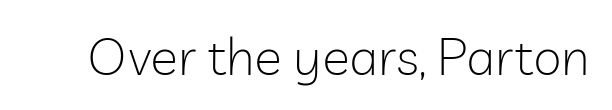
Q: Is the text bold? A: No.
Q: Is the text italic (slanted)? A: No, it is upright.
Q: Is the typeface a serif or a sans-serif typeface? A: Sans-serif.
Q: Is the text underlined? A: No.
Q: Is the spacing between letters normal or unusually wide? A: Normal.
Q: Width (condensed, normal, or wide)? A: Normal.
Q: Stroke contrast? A: Low.
Q: x-height? A: Medium.
Q: Monospaced? A: No.
